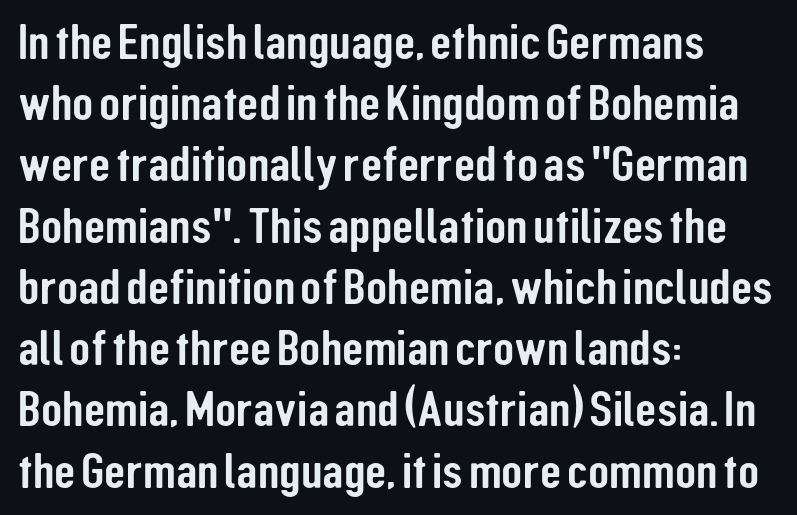
{"serif": "no", "italic": "no", "width": "condensed", "stroke_contrast": "low", "x_height": "medium", "monospaced": "no", "underline": "no", "align": "left", "line_spacing": "normal", "line_spacing_ratio": 1.25, "letter_spacing": "normal", "letter_spacing_em": 0.0, "glyph_px": 49}
